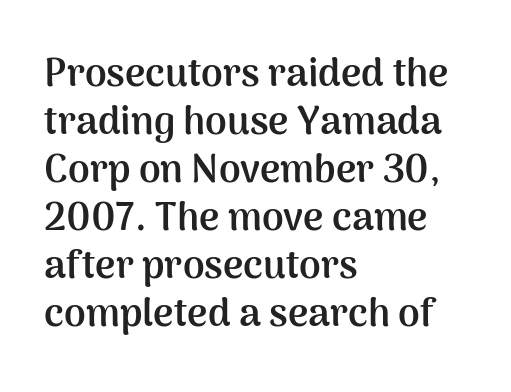
The image shows 39 px semibold sans-serif type, upright; set left-aligned, line spacing 1.23x, normal letter spacing, not underlined; medium stroke contrast and a medium x-height.
